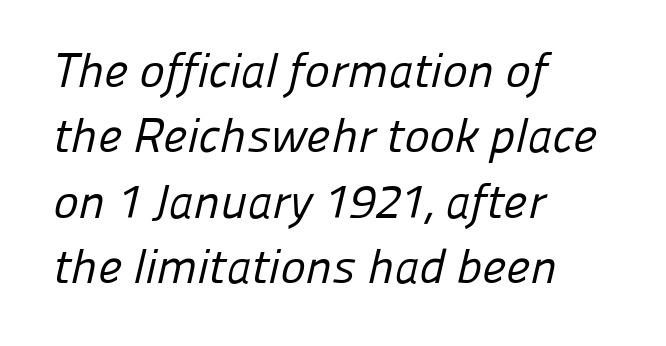
Q: Is the text bold? A: No.
Q: Is the typeface a serif or a sans-serif typeface? A: Sans-serif.
Q: Is the text underlined? A: No.
Q: How is the paragraph aligned? A: Left-aligned.
Q: Is the spacing between letters normal or unusually wide? A: Normal.
Q: Is the spacing between lines tight, normal or loose? A: Normal.
Q: Width (condensed, normal, or wide)? A: Normal.
Q: Stroke contrast? A: Low.
Q: x-height? A: Medium.
Q: Monospaced? A: No.
